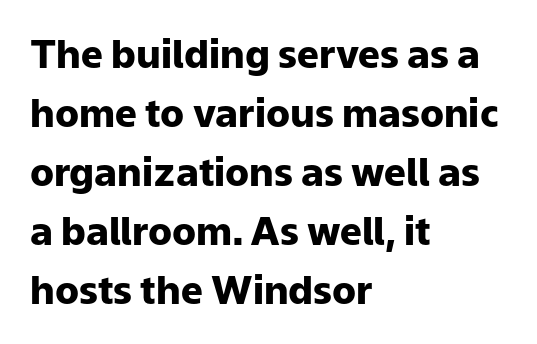
{"serif": "no", "italic": "no", "bold": "yes", "weight": "heavy", "width": "normal", "stroke_contrast": "low", "x_height": "medium", "monospaced": "no", "underline": "no", "align": "left", "line_spacing": "normal", "line_spacing_ratio": 1.51, "letter_spacing": "normal", "letter_spacing_em": 0.0, "glyph_px": 39}
